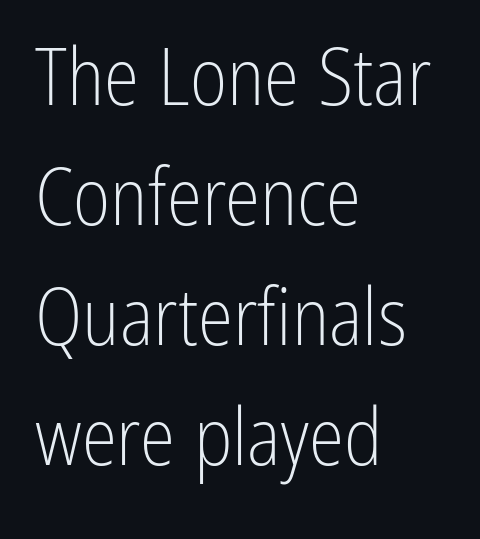
{"serif": "no", "italic": "no", "bold": "no", "weight": "light", "width": "condensed", "stroke_contrast": "low", "x_height": "medium", "monospaced": "no", "underline": "no", "align": "left", "line_spacing": "normal", "line_spacing_ratio": 1.5, "letter_spacing": "normal", "letter_spacing_em": 0.0, "glyph_px": 80}
